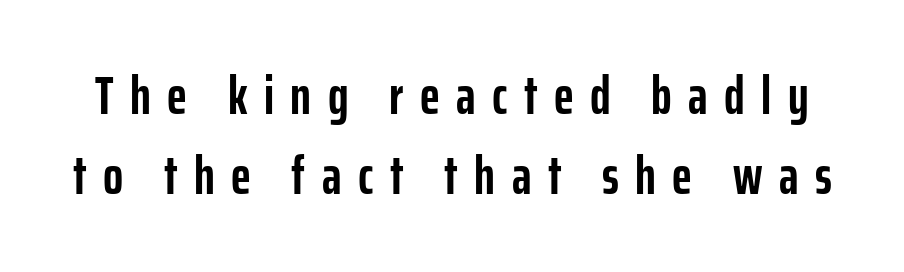
{"serif": "no", "italic": "no", "bold": "yes", "weight": "semibold", "width": "condensed", "stroke_contrast": "low", "x_height": "medium", "monospaced": "no", "underline": "no", "line_spacing": "normal", "line_spacing_ratio": 1.51, "letter_spacing": "wide", "letter_spacing_em": 0.31, "glyph_px": 53}
